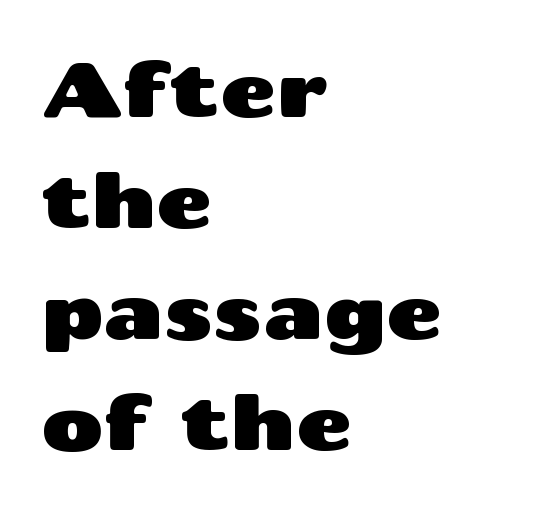
The image shows 76 px wide sans-serif type, upright; set left-aligned, normal line spacing (1.46x), normal letter spacing, not underlined; medium stroke contrast and a medium x-height.
